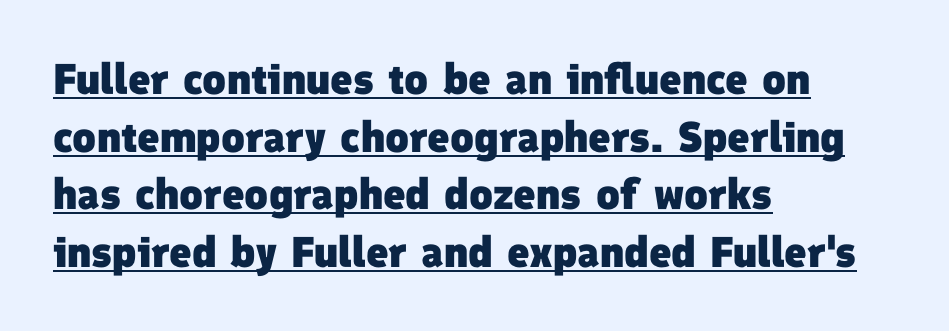
Q: Is the text bold? A: Yes.
Q: Is the typeface a serif or a sans-serif typeface? A: Sans-serif.
Q: Is the text underlined? A: Yes.
Q: How is the paragraph aligned? A: Left-aligned.
Q: Is the spacing between letters normal or unusually wide? A: Normal.
Q: Is the spacing between lines tight, normal or loose? A: Normal.
Q: Width (condensed, normal, or wide)? A: Normal.
Q: Stroke contrast? A: Low.
Q: x-height? A: Medium.
Q: Monospaced? A: No.
